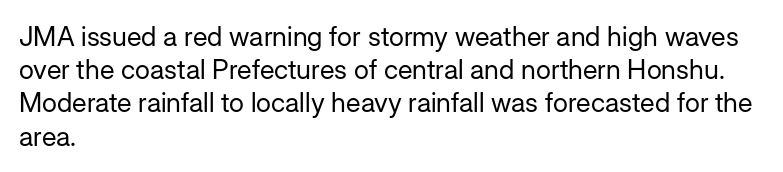
Q: Is the text bold? A: No.
Q: Is the text italic (slanted)? A: No, it is upright.
Q: Is the text underlined? A: No.
Q: How is the paragraph aligned? A: Left-aligned.
Q: Is the spacing between letters normal or unusually wide? A: Normal.
